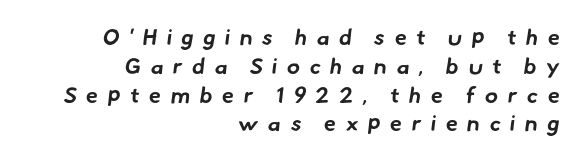
The area under the type is left untouched. A typesetter would call this heavily tracked-out type. The ragged edge is on the left, which tells us the setting is flush right. Interline gaps are of average width in this sample. Typographic density is high because the face is bold.
